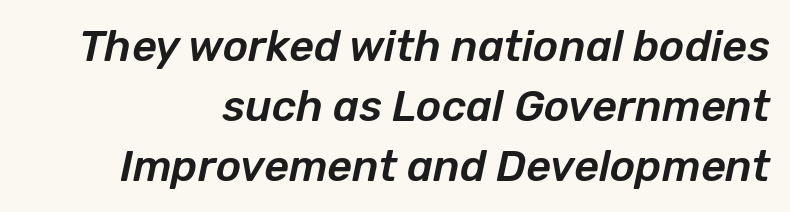
Q: Is the text italic (slanted)? A: Yes, it leans right by about 12 degrees.
Q: Is the text underlined? A: No.
Q: How is the paragraph aligned? A: Right-aligned.
Q: Is the spacing between letters normal or unusually wide? A: Normal.
Q: Is the spacing between lines tight, normal or loose? A: Normal.
Q: Width (condensed, normal, or wide)? A: Normal.
Q: Stroke contrast? A: Low.
Q: x-height? A: Medium.
Q: Monospaced? A: No.
